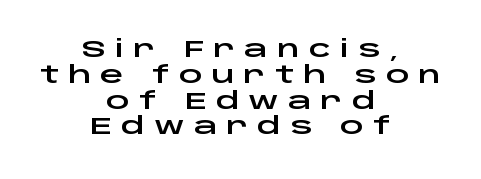
Q: Is the text italic (slanted)? A: No, it is upright.
Q: Is the text underlined? A: No.
Q: How is the paragraph aligned? A: Centered.
Q: Is the spacing between letters normal or unusually wide? A: Unusually wide.
Q: Is the spacing between lines tight, normal or loose? A: Tight.
